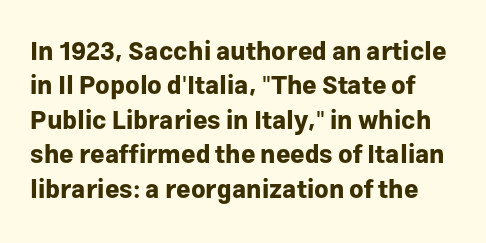
Plain, unruled lines of type. The tracking reads as untouched default to a designer's eye. Strong, thick strokes mark this as bold type. Posture: vertical. Does the leading feel generous? No, just average.
